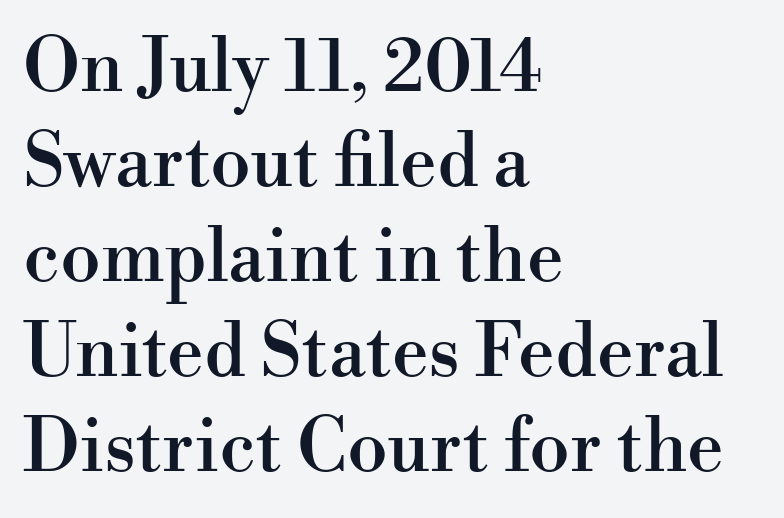
Q: Is the text italic (slanted)? A: No, it is upright.
Q: Is the typeface a serif or a sans-serif typeface? A: Serif.
Q: Is the text underlined? A: No.
Q: How is the paragraph aligned? A: Left-aligned.
Q: Is the spacing between letters normal or unusually wide? A: Normal.
Q: Is the spacing between lines tight, normal or loose? A: Normal.
Q: Width (condensed, normal, or wide)? A: Normal.
Q: Stroke contrast? A: High.
Q: x-height? A: Small.
Q: Monospaced? A: No.
